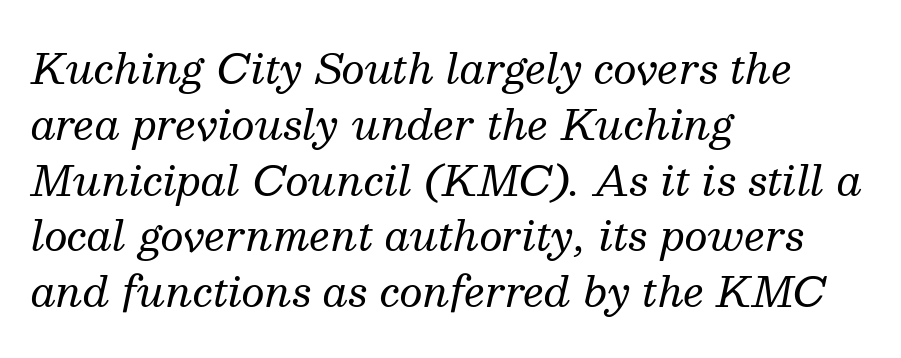
Serif or sans? Serif — the stroke terminals have little feet. Descender tails drop into unmarked territory. Italic? Definitely — the glyphs are oblique. Where is the straight margin? On the left.
